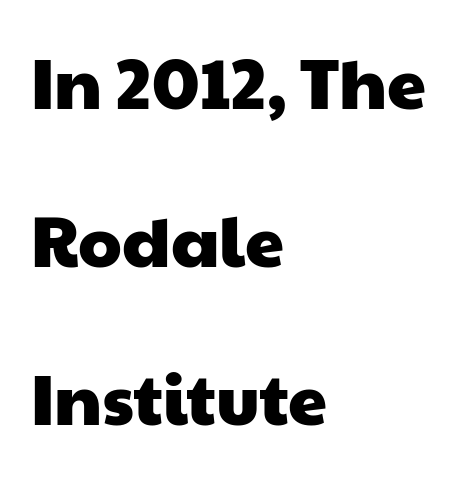
The image shows 70 px wide sans-serif type; set left-aligned, loose line spacing (2.26x), normal letter spacing, not underlined; low stroke contrast and a medium x-height.
